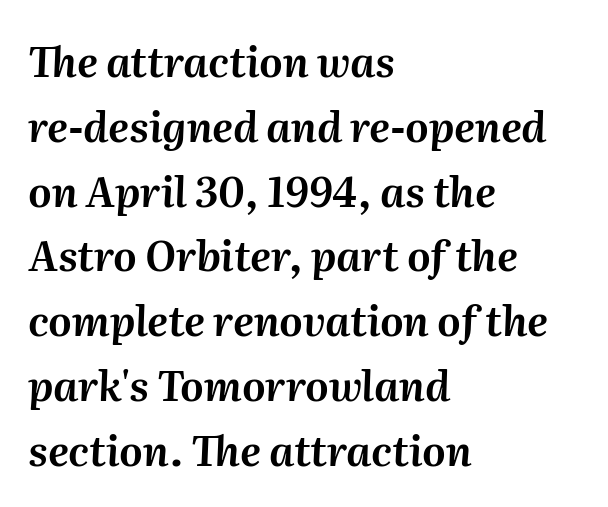
{"italic": "yes", "lean": "right", "slant_degrees": 2, "width": "normal", "stroke_contrast": "medium", "x_height": "medium", "monospaced": "no", "underline": "no", "align": "left", "line_spacing": "normal", "line_spacing_ratio": 1.58, "letter_spacing": "normal", "letter_spacing_em": 0.0, "glyph_px": 41}
